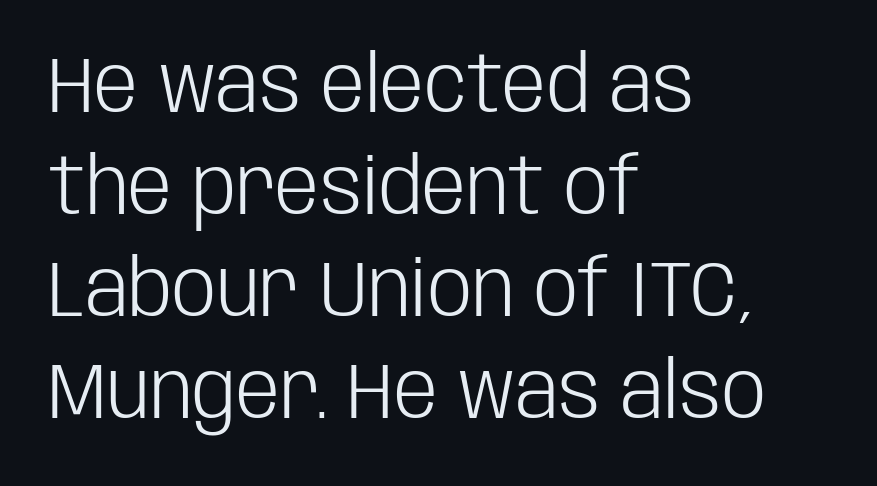
This is roman type, the default non-slanted kind. This rendering uses left alignment, leaving the right contour irregular. The letters carry no serifs — their stems end cleanly without finishing strokes. Type without underlining. Regarding leading, the lines here are spaced in the standard way.
